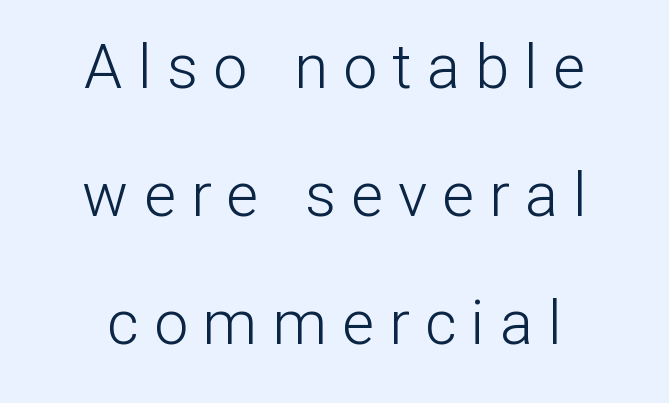
Each letter keeps its own natural width here, so spacing adapts to shape. Students, note that the glyphs here are deliberately spaced far apart. Tall strokes in this sample are plumb rather than angled. The characters display no serif detailing; their extremities are plain. Every row of glyphs is offset so its center matches the block's center. The typeface has the unassuming heft of standard copy or less.
